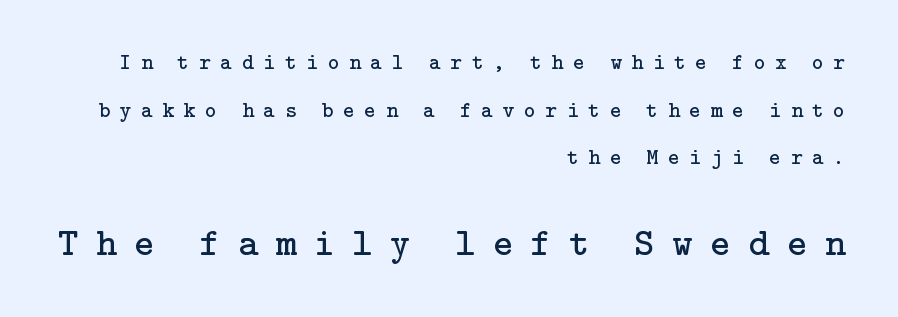
Is there much room between lines? Yes — plenty of vertical air separates them. The letterforms stand isolated, each surrounded by extra space. No heavy texture on the line: the type isn't bold. If you drew a ruler down the right edge, every line would touch it.
